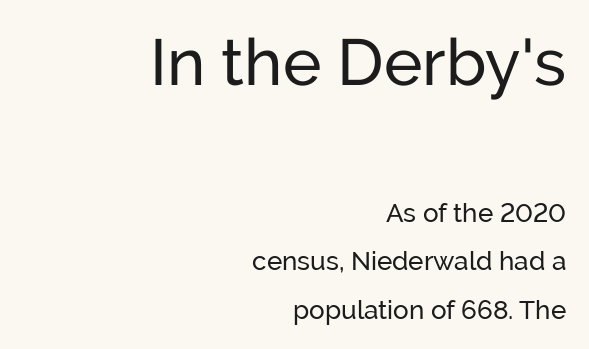
The image shows 65 px regular-weight sans-serif type, upright; set right-aligned, line spacing 1.87x, normal letter spacing, not underlined; the first (top) block is 2.5x larger; low stroke contrast and a medium x-height.
